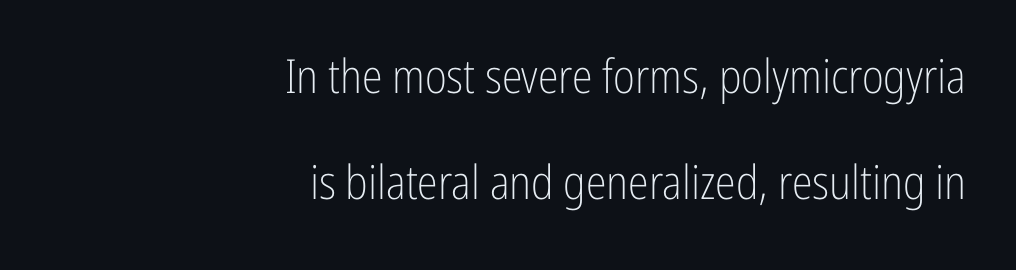
{"serif": "no", "italic": "no", "bold": "no", "weight": "light", "width": "condensed", "stroke_contrast": "low", "x_height": "medium", "monospaced": "no", "underline": "no", "align": "right", "line_spacing": "loose", "line_spacing_ratio": 2.26, "letter_spacing": "normal", "letter_spacing_em": 0.0, "glyph_px": 47}
